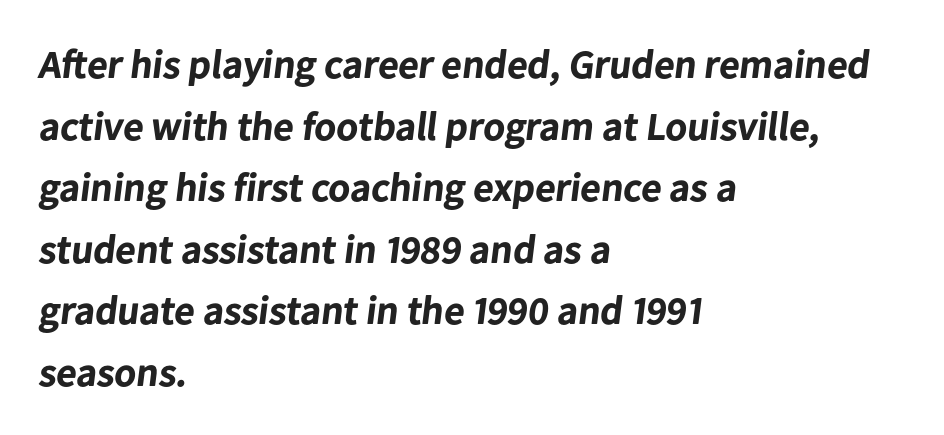
{"serif": "no", "bold": "yes", "weight": "bold", "width": "normal", "stroke_contrast": "low", "x_height": "medium", "monospaced": "no", "underline": "no", "align": "left", "line_spacing": "normal", "line_spacing_ratio": 1.54, "letter_spacing": "normal", "letter_spacing_em": 0.0, "glyph_px": 40}
